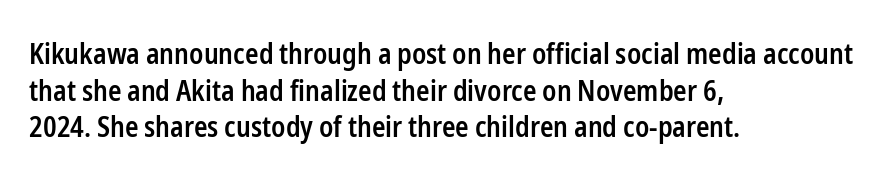
Q: Is the text bold? A: Semi-bold.
Q: Is the text italic (slanted)? A: No, it is upright.
Q: Is the typeface a serif or a sans-serif typeface? A: Sans-serif.
Q: Is the text underlined? A: No.
Q: How is the paragraph aligned? A: Left-aligned.
Q: Is the spacing between letters normal or unusually wide? A: Normal.
Q: Is the spacing between lines tight, normal or loose? A: Normal.
Q: Width (condensed, normal, or wide)? A: Condensed.
Q: Stroke contrast? A: Low.
Q: x-height? A: Medium.
Q: Monospaced? A: No.
